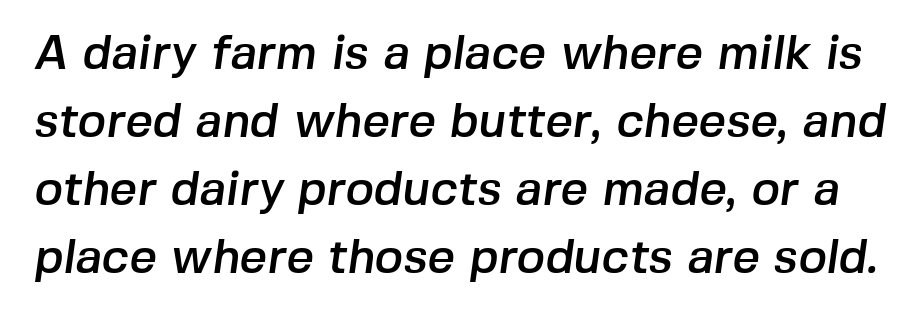
Stroke terminals: plain, sans-serif. The rendering uses natural spacing where letterforms have individual widths. Default kerning and tracking; the words read as compact shapes. Just letters on the line, the space beneath them empty.
